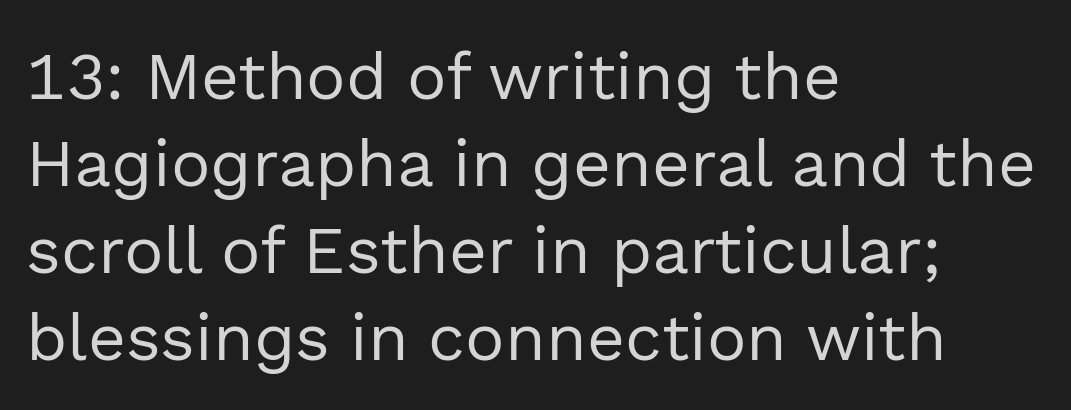
{"serif": "no", "italic": "no", "bold": "no", "weight": "regular", "width": "normal", "x_height": "medium", "monospaced": "no", "underline": "no", "align": "left", "line_spacing": "normal", "line_spacing_ratio": 1.32, "letter_spacing": "normal", "letter_spacing_em": 0.0, "glyph_px": 66}
